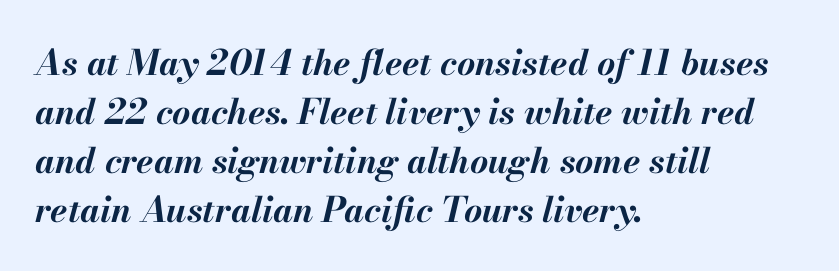
Q: Is the text bold? A: Yes.
Q: Is the text italic (slanted)? A: Yes, it leans right by about 13 degrees.
Q: Is the text underlined? A: No.
Q: How is the paragraph aligned? A: Left-aligned.
Q: Is the spacing between letters normal or unusually wide? A: Normal.
Q: Is the spacing between lines tight, normal or loose? A: Normal.
Q: Width (condensed, normal, or wide)? A: Normal.
Q: Stroke contrast? A: Medium.
Q: x-height? A: Small.
Q: Monospaced? A: No.
